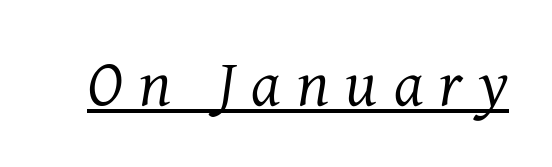
The image shows 65 px regular-weight serif type, italic (leaning right); set unusually wide letter spacing (+0.25 em), underlined; medium stroke contrast and a medium x-height.
